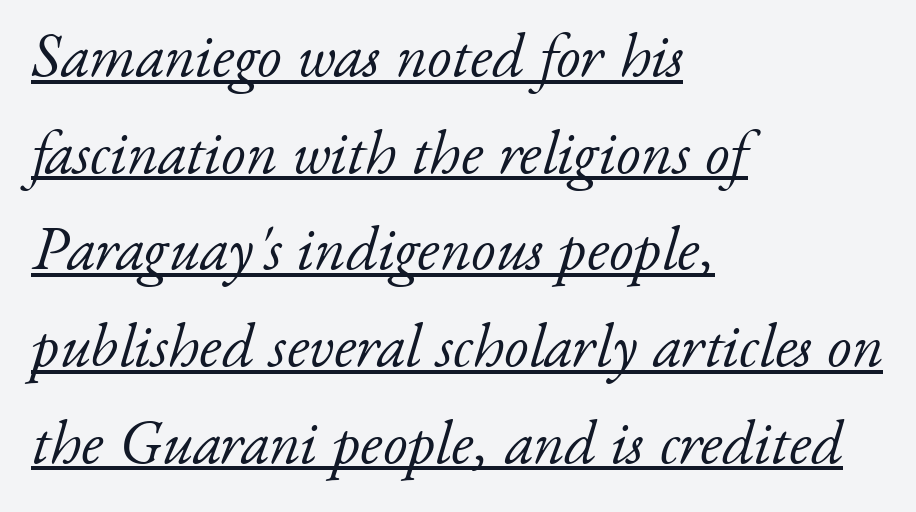
{"serif": "yes", "italic": "yes", "lean": "right", "slant_degrees": 17, "bold": "no", "weight": "light", "width": "normal", "stroke_contrast": "low", "x_height": "small", "monospaced": "no", "underline": "yes", "align": "left", "line_spacing": "normal", "line_spacing_ratio": 1.56, "letter_spacing": "normal", "letter_spacing_em": 0.0, "glyph_px": 62}
